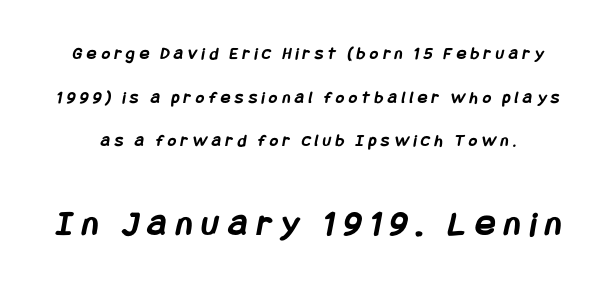
{"serif": "no", "bold": "yes", "weight": "semibold", "width": "condensed", "stroke_contrast": "low", "x_height": "large", "underline": "no", "line_spacing": "loose", "line_spacing_ratio": 2.43, "letter_spacing": "wide", "letter_spacing_em": 0.26, "larger_block": "second", "size_ratio": 2.06, "glyph_px": 37}
